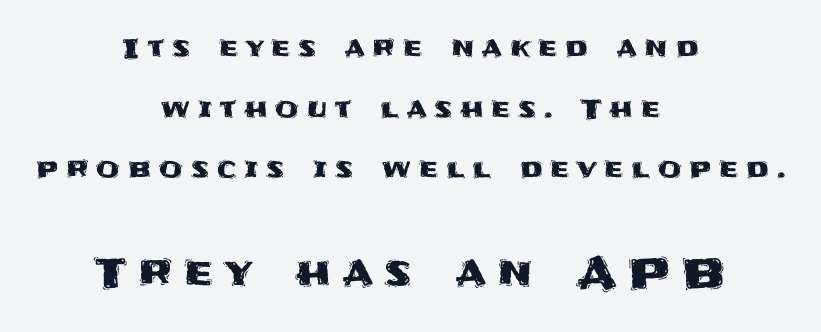
Q: Is the text italic (slanted)? A: No, it is upright.
Q: Is the typeface a serif or a sans-serif typeface? A: Sans-serif.
Q: Is the text underlined? A: No.
Q: How is the paragraph aligned? A: Centered.
Q: Is the spacing between letters normal or unusually wide? A: Unusually wide.
Q: Is the spacing between lines tight, normal or loose? A: Loose.
Q: Which block of text is set in a larger size, the first (top) or the second (bottom)? A: The second (bottom) one.
Q: Width (condensed, normal, or wide)? A: Normal.
Q: Stroke contrast? A: Medium.
Q: x-height? A: Large.
Q: Monospaced? A: No.
